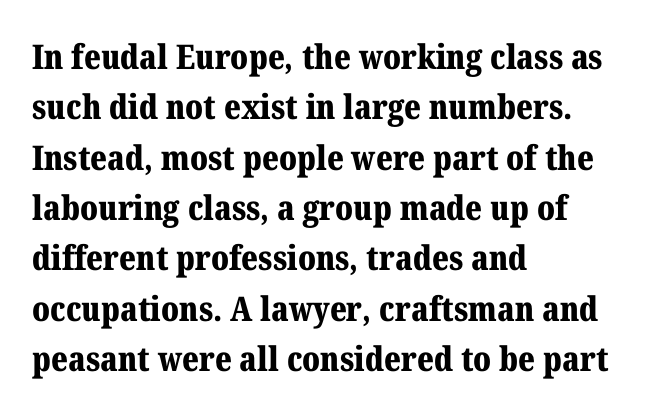
Q: Is the text bold? A: Yes.
Q: Is the text italic (slanted)? A: No, it is upright.
Q: Is the typeface a serif or a sans-serif typeface? A: Serif.
Q: Is the text underlined? A: No.
Q: How is the paragraph aligned? A: Left-aligned.
Q: Is the spacing between letters normal or unusually wide? A: Normal.
Q: Is the spacing between lines tight, normal or loose? A: Normal.
Q: Width (condensed, normal, or wide)? A: Normal.
Q: Stroke contrast? A: Medium.
Q: x-height? A: Medium.
Q: Monospaced? A: No.
